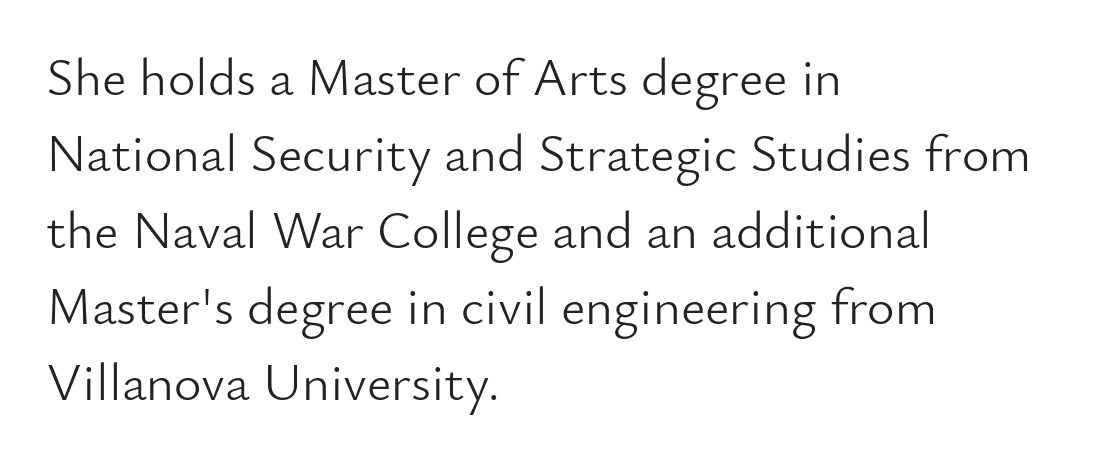
The image shows 53 px light sans-serif type, upright; set left-aligned, normal line spacing (1.44x), normal letter spacing, not underlined; low stroke contrast and a small x-height.
